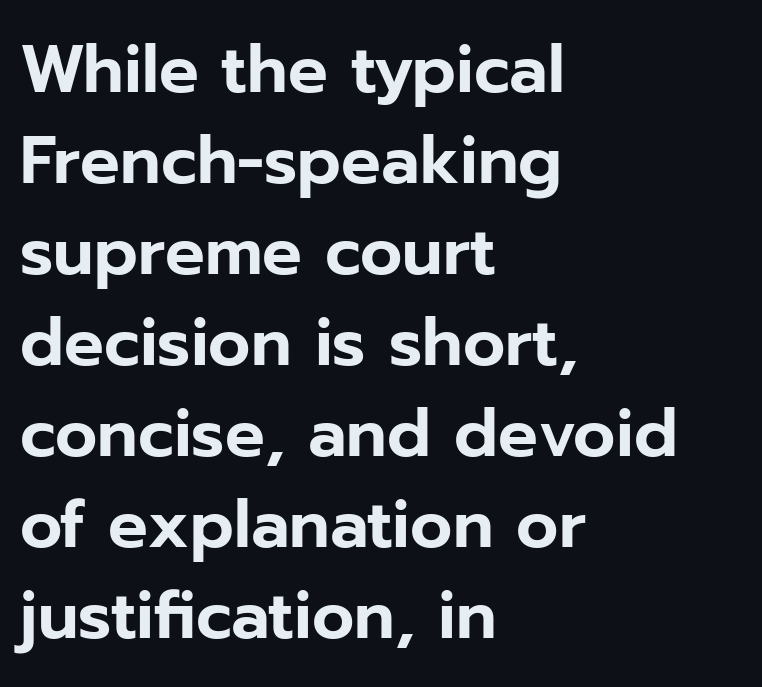
A clean baseline with only descenders dipping below it. Each letter's strokes conclude bluntly, with no projecting serifs. Is this a fixed-width face? No — the glyphs have proportional, varying widths. Tracking value appears to be zero — textbook default spacing. Horizontal bands of white between lines are of average thickness. Where is the straight margin? On the left.
